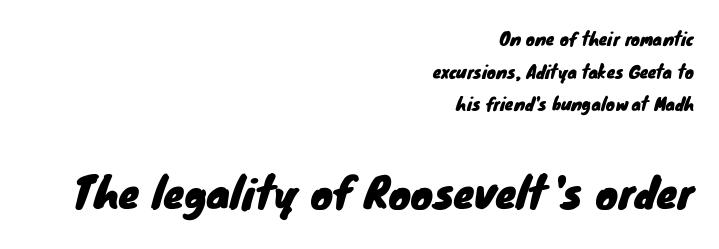
The image shows 42 px sans-serif type; set right-aligned, loose line spacing (1.92x), normal letter spacing, not underlined; the second (bottom) block is 2.47x larger; low stroke contrast and a small x-height.
